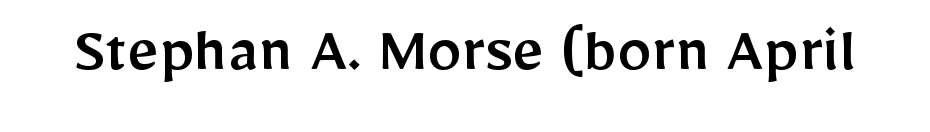
{"serif": "no", "italic": "no", "width": "normal", "stroke_contrast": "low", "x_height": "medium", "monospaced": "no", "underline": "no", "letter_spacing": "normal", "letter_spacing_em": 0.0, "glyph_px": 69}
